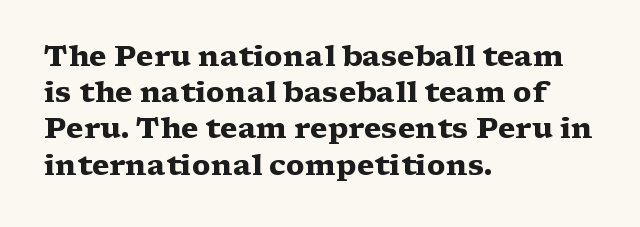
Q: Is the text bold? A: Yes.
Q: Is the text italic (slanted)? A: No, it is upright.
Q: Is the typeface a serif or a sans-serif typeface? A: Serif.
Q: Is the text underlined? A: No.
Q: How is the paragraph aligned? A: Left-aligned.
Q: Is the spacing between letters normal or unusually wide? A: Normal.
Q: Is the spacing between lines tight, normal or loose? A: Normal.
Q: Width (condensed, normal, or wide)? A: Wide.
Q: Stroke contrast? A: Medium.
Q: x-height? A: Medium.
Q: Monospaced? A: No.
